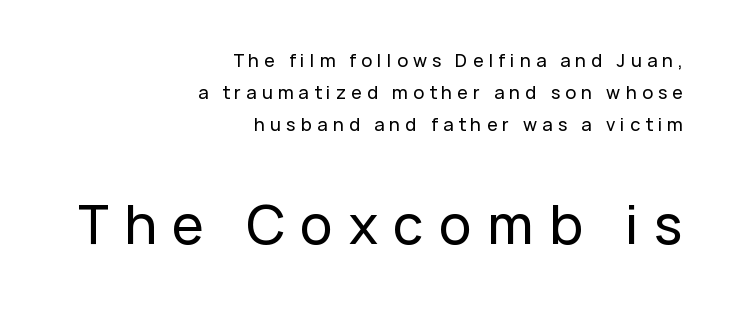
Does the lettering tilt? It doesn't — this is upright. The text block is weighted toward the right margin, trailing off unevenly leftward. The passage shown is typed in a proportional face where columns would drift. Just letters on the line, the space beneath them empty. In terms of letterform style, serifs are entirely absent. In terms of letterspacing, this is a distinctly airy, spread setting.
